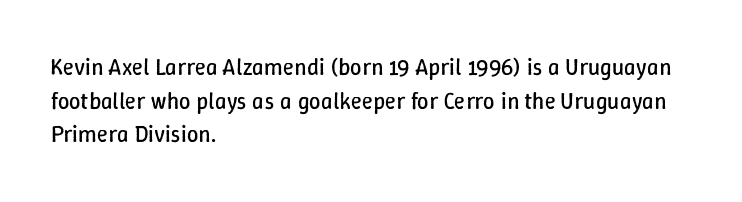
What stands out about the letter spacing? Nothing — it is the standard amount. Type without underlining. You can tell it's not italic because the verticals are truly vertical. Is there much room between lines? A standard amount, neither cramped nor airy.
